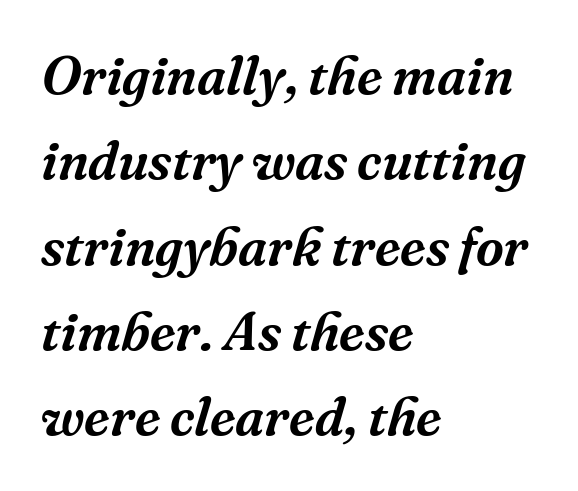
The image shows 54 px serif type, italic (leaning right); set left-aligned, normal line spacing (1.58x), normal letter spacing, not underlined; medium stroke contrast and a medium x-height.
